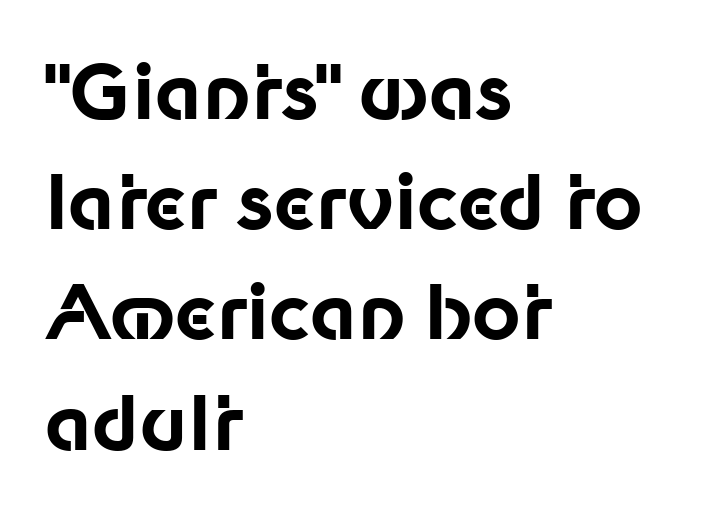
The lettering stays uniformly vertical, giving the passage a roman look. How are the letters spaced? Ordinarily, with no added tracking. Each row of text sits above clean, open space. If you measured baseline to baseline, you'd find a middling distance. Note the varied advance widths — an 'i' is clearly narrower than an 'm'.
